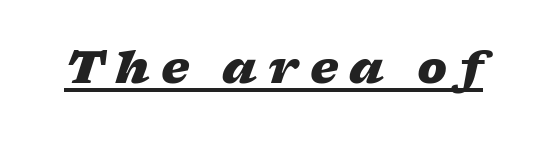
Q: Is the text bold? A: Yes.
Q: Is the text italic (slanted)? A: Yes, it leans right by about 17 degrees.
Q: Is the text underlined? A: Yes.
Q: Is the spacing between letters normal or unusually wide? A: Unusually wide.
Q: Width (condensed, normal, or wide)? A: Wide.
Q: Stroke contrast? A: Low.
Q: x-height? A: Medium.
Q: Monospaced? A: No.
